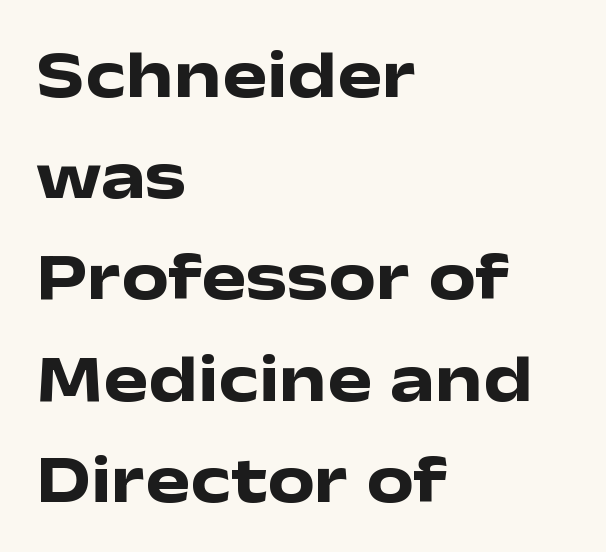
This rendering uses left alignment, leaving the right contour irregular. Note the varied advance widths — an 'i' is clearly narrower than an 'm'. Bare-footed words on every line. Letter spacing: default. Italic: no, the glyphs are upright roman.
